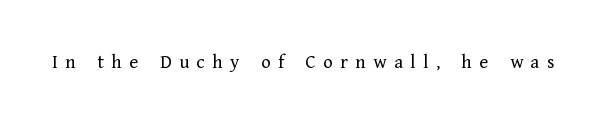
{"italic": "no", "bold": "no", "underline": "no", "letter_spacing": "wide", "letter_spacing_em": 0.37, "glyph_px": 20}
